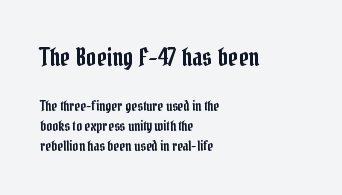
The image shows 25 px text type, upright; set left-aligned, normal line spacing (1.43x), normal letter spacing, not underlined; the first (top) block is 1.79x larger.
